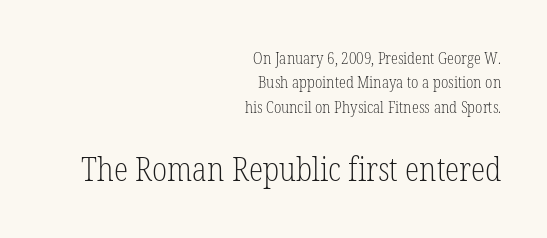
{"serif": "yes", "italic": "no", "bold": "no", "weight": "light", "width": "condensed", "stroke_contrast": "low", "x_height": "medium", "monospaced": "no", "underline": "no", "align": "right", "line_spacing": "normal", "line_spacing_ratio": 1.52, "letter_spacing": "normal", "letter_spacing_em": 0.0, "larger_block": "second", "size_ratio": 2.06, "glyph_px": 33}
